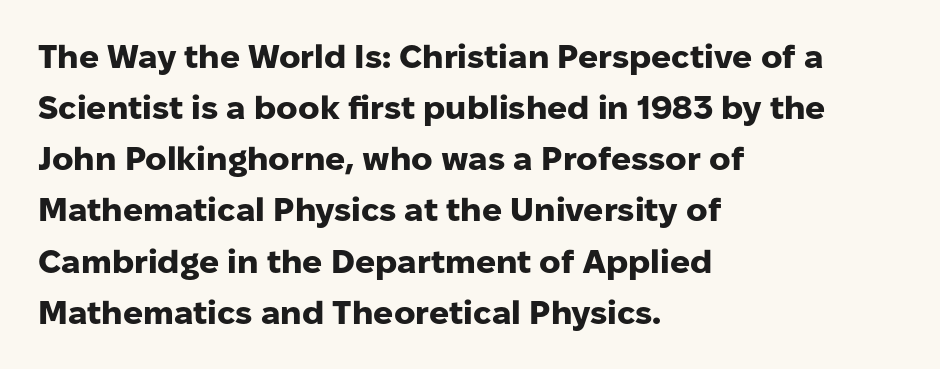
Q: Is the text bold? A: Yes.
Q: Is the text italic (slanted)? A: No, it is upright.
Q: Is the typeface a serif or a sans-serif typeface? A: Sans-serif.
Q: Is the text underlined? A: No.
Q: How is the paragraph aligned? A: Left-aligned.
Q: Is the spacing between letters normal or unusually wide? A: Normal.
Q: Is the spacing between lines tight, normal or loose? A: Normal.
Q: Width (condensed, normal, or wide)? A: Normal.
Q: Stroke contrast? A: Low.
Q: x-height? A: Medium.
Q: Monospaced? A: No.
